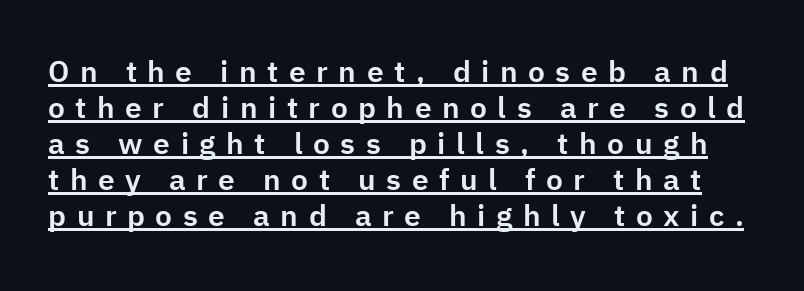
Q: Is the text italic (slanted)? A: No, it is upright.
Q: Is the typeface a serif or a sans-serif typeface? A: Sans-serif.
Q: Is the text underlined? A: Yes.
Q: Is the spacing between letters normal or unusually wide? A: Unusually wide.
Q: Width (condensed, normal, or wide)? A: Normal.
Q: Stroke contrast? A: Low.
Q: x-height? A: Medium.
Q: Monospaced? A: No.
